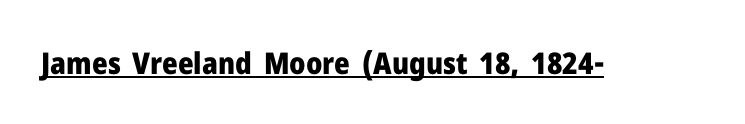
{"serif": "no", "italic": "no", "bold": "yes", "weight": "heavy", "width": "normal", "stroke_contrast": "low", "x_height": "medium", "monospaced": "no", "underline": "yes", "letter_spacing": "normal", "letter_spacing_em": 0.0, "glyph_px": 30}
